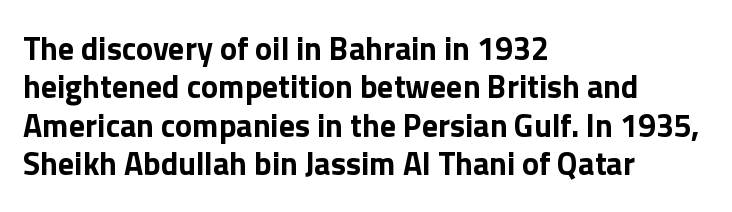
Caption: bold face, heavy strokes. The setting favours the left margin, as ordinary paragraphs usually do. The letters stand upright; this is a roman face. Looks like regular typesetting: each glyph gets only the width it needs.
